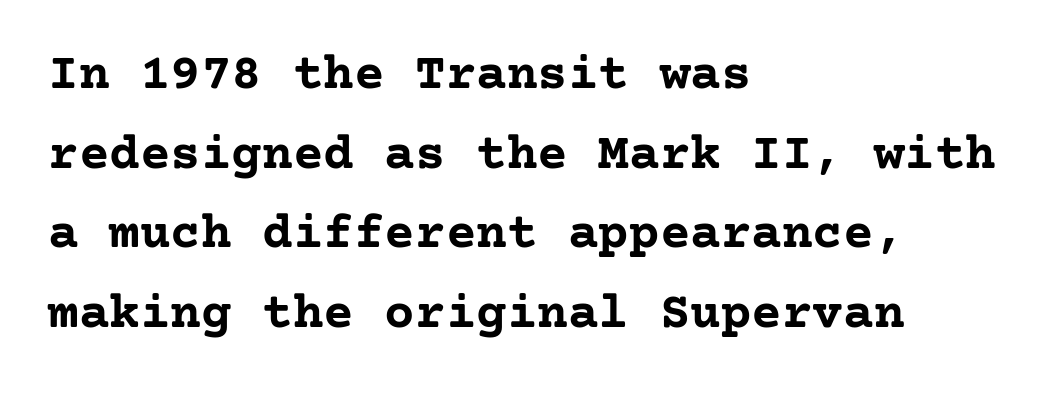
Q: Is the text bold? A: Yes.
Q: Is the text italic (slanted)? A: No, it is upright.
Q: Is the typeface a serif or a sans-serif typeface? A: Serif.
Q: Is the text underlined? A: No.
Q: How is the paragraph aligned? A: Left-aligned.
Q: Is the spacing between letters normal or unusually wide? A: Normal.
Q: Is the spacing between lines tight, normal or loose? A: Normal.
Q: Width (condensed, normal, or wide)? A: Normal.
Q: Stroke contrast? A: Low.
Q: x-height? A: Medium.
